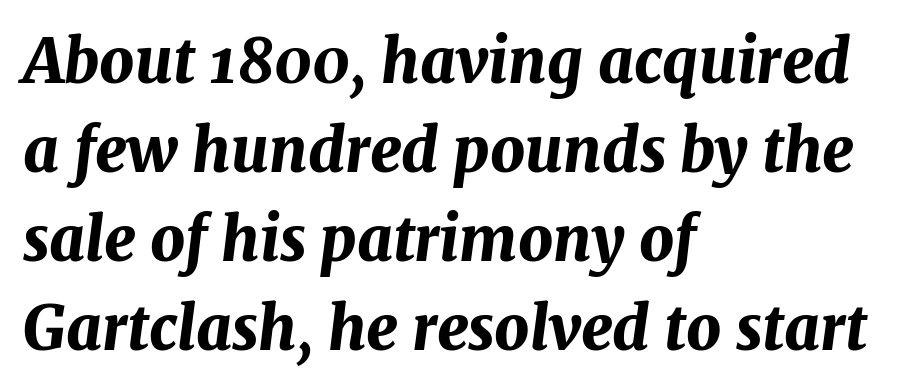
The image shows 61 px bold type, italic (leaning right); set left-aligned, normal line spacing (1.46x), normal letter spacing, not underlined; medium stroke contrast and a medium x-height.
